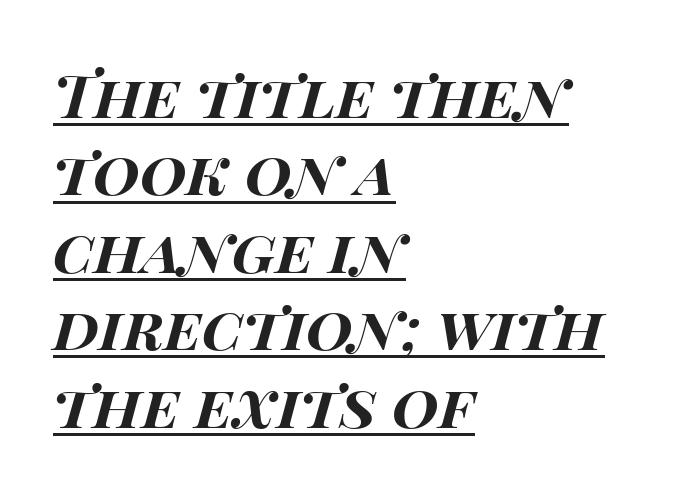
The image shows 60 px bold, wide type, italic (leaning right); set left-aligned, normal line spacing (1.29x), normal letter spacing, underlined; high stroke contrast and a large x-height.
